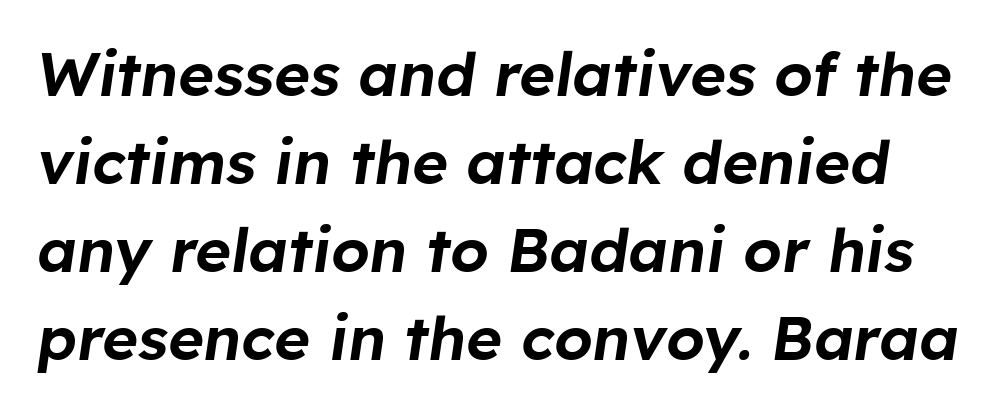
{"italic": "yes", "lean": "right", "slant_degrees": 8, "width": "normal", "stroke_contrast": "low", "x_height": "medium", "monospaced": "no", "underline": "no", "line_spacing": "normal", "line_spacing_ratio": 1.44, "letter_spacing": "normal", "letter_spacing_em": 0.0, "glyph_px": 61}
